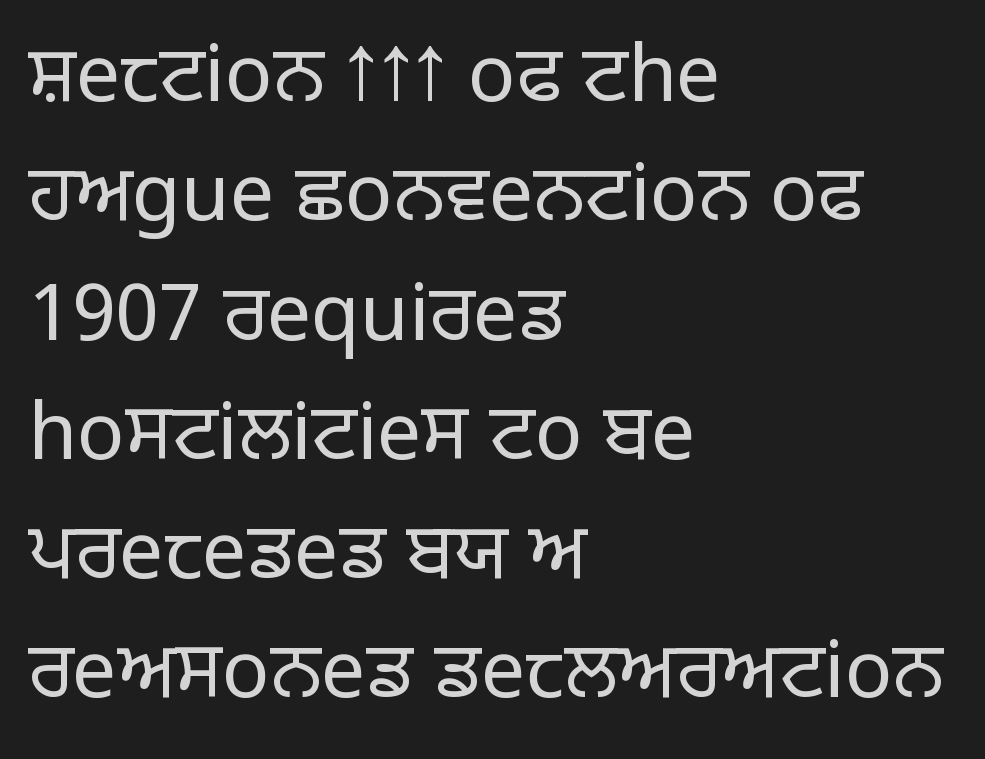
Students, note that the glyphs here touch the page at normal intervals. Is this a heavy cut? Hardly; it is regular or lighter. You could not count columns in this text — the font is proportionally spaced. In CSS terms this would be text-align: left.
